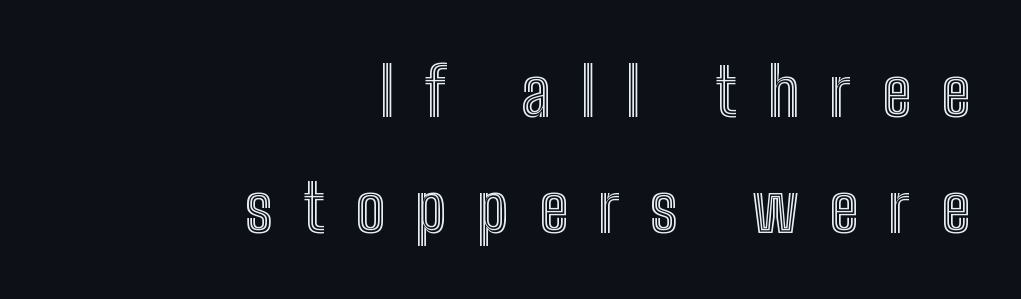
Q: Is the text italic (slanted)? A: No, it is upright.
Q: Is the text underlined? A: No.
Q: How is the paragraph aligned? A: Right-aligned.
Q: Is the spacing between letters normal or unusually wide? A: Unusually wide.
Q: Width (condensed, normal, or wide)? A: Condensed.
Q: x-height? A: Medium.
Q: Monospaced? A: No.
